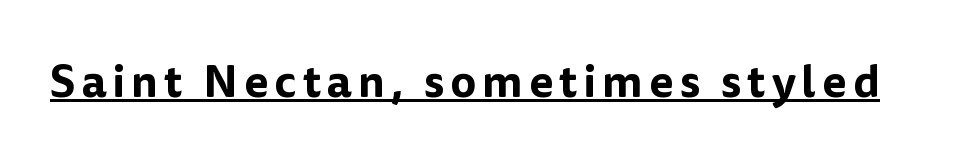
A sans-serif font was chosen for this passage. Think of a printed novel: that variable character pitch is what you see here. Somebody hit Ctrl+U on this one — the words are underlined. Ordinary non-slanted type is in use.
